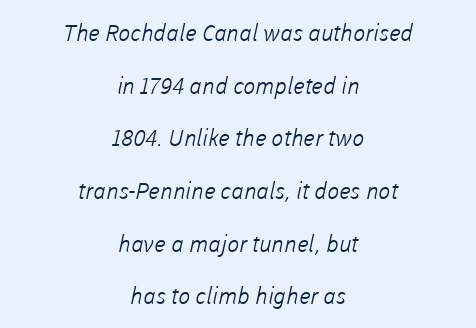
The image shows 23 px text type; set centered, loose line spacing (2.29x), normal letter spacing, not underlined.
